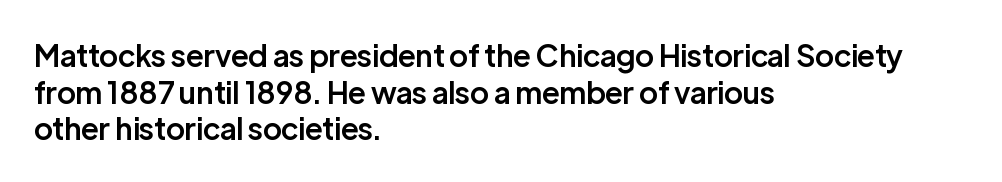
Q: Is the text bold? A: Semi-bold.
Q: Is the text italic (slanted)? A: No, it is upright.
Q: Is the typeface a serif or a sans-serif typeface? A: Sans-serif.
Q: Is the text underlined? A: No.
Q: How is the paragraph aligned? A: Left-aligned.
Q: Is the spacing between letters normal or unusually wide? A: Normal.
Q: Width (condensed, normal, or wide)? A: Normal.
Q: Stroke contrast? A: Low.
Q: x-height? A: Medium.
Q: Monospaced? A: No.
